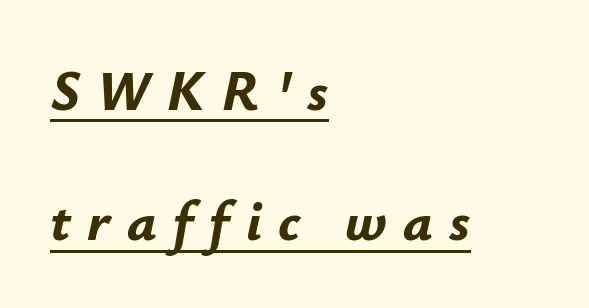
{"italic": "yes", "lean": "right", "slant_degrees": 12, "bold": "yes", "weight": "bold", "width": "normal", "stroke_contrast": "low", "x_height": "small", "monospaced": "no", "underline": "yes", "align": "left", "line_spacing": "loose", "line_spacing_ratio": 2.33, "letter_spacing": "wide", "letter_spacing_em": 0.29, "glyph_px": 56}
